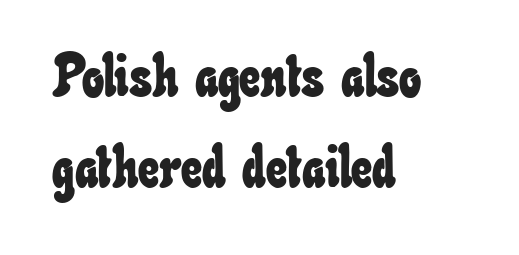
The image shows 59 px condensed type; set left-aligned, normal line spacing (1.54x), normal letter spacing, not underlined; low stroke contrast and a small x-height.
